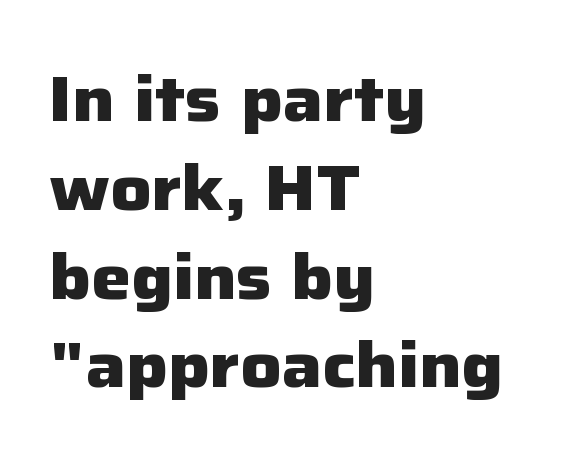
The image shows 63 px heavy sans-serif type, upright; set left-aligned, normal line spacing (1.41x), normal letter spacing, not underlined; low stroke contrast and a medium x-height.
